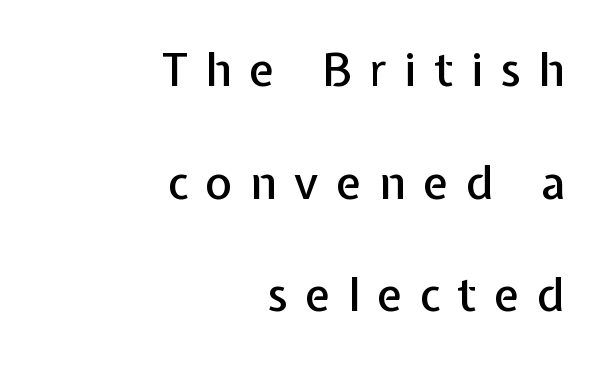
The image shows 46 px sans-serif type, upright; set right-aligned, loose line spacing (2.45x), unusually wide letter spacing (+0.38 em), not underlined; low stroke contrast and a medium x-height.
